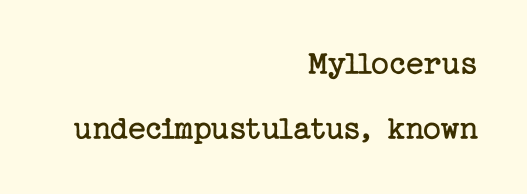
The image shows 35 px regular-weight serif type, upright; set right-aligned, line spacing 1.86x, normal letter spacing, not underlined; low stroke contrast and a medium x-height.
